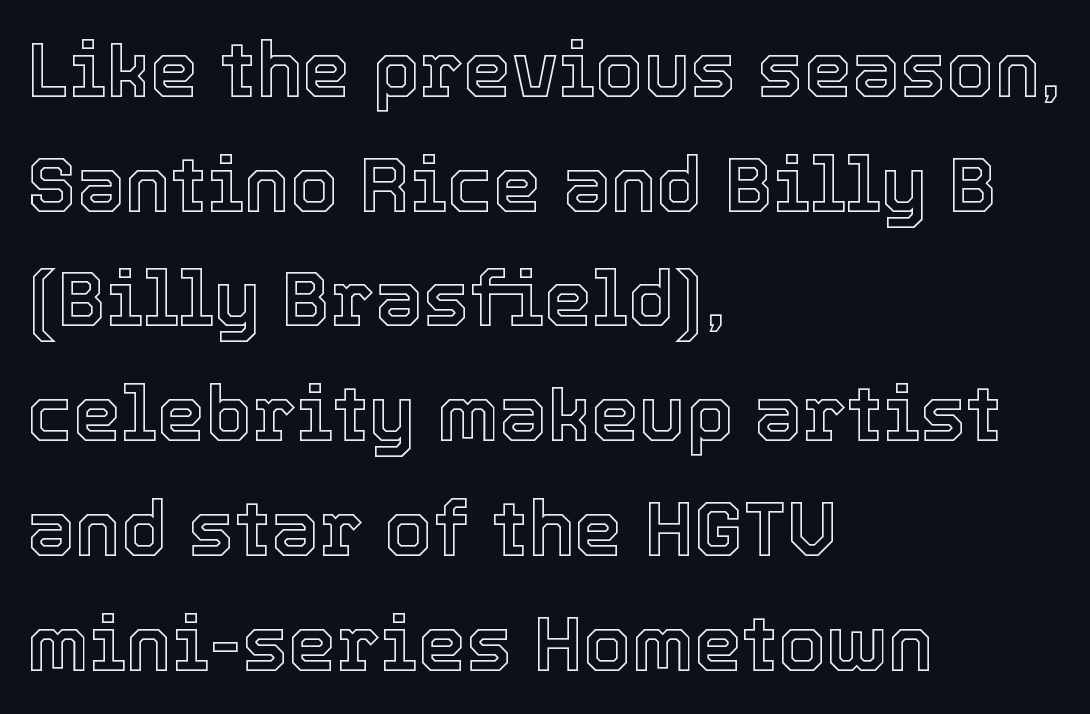
The line-height multiplier appears to be the usual default. You could call the tracking neutral — neither tight nor loose. A typesetter would call this proportional, since set widths differ per character. The area under the type is left untouched. Layout note: lines flush left. Unlike italic type, these characters show no tilt at all.
